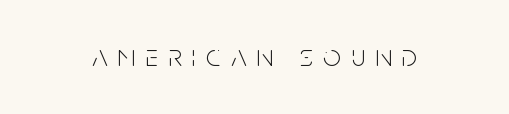
The image shows 31 px light, condensed sans-serif type, upright; set unusually wide letter spacing (+0.34 em), not underlined; low stroke contrast and a large x-height.
